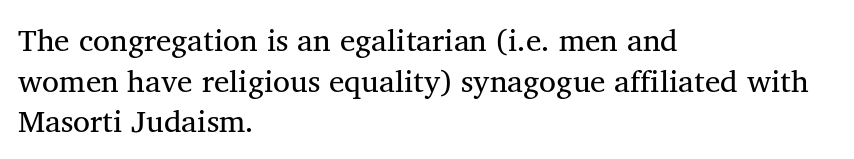
Here the designer chose a conventional face with non-uniform glyph widths. A serif font was chosen for this passage. Caption: multi-line text, flush left, ragged right. The type sits square on the baseline with zero lean.
